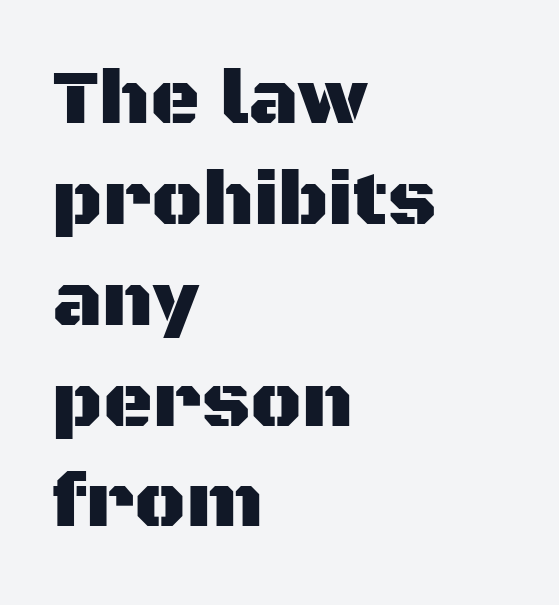
Q: Is the text italic (slanted)? A: No, it is upright.
Q: Is the typeface a serif or a sans-serif typeface? A: Sans-serif.
Q: Is the text underlined? A: No.
Q: How is the paragraph aligned? A: Left-aligned.
Q: Is the spacing between letters normal or unusually wide? A: Normal.
Q: Is the spacing between lines tight, normal or loose? A: Normal.
Q: Width (condensed, normal, or wide)? A: Normal.
Q: Stroke contrast? A: Medium.
Q: x-height? A: Large.
Q: Monospaced? A: No.
